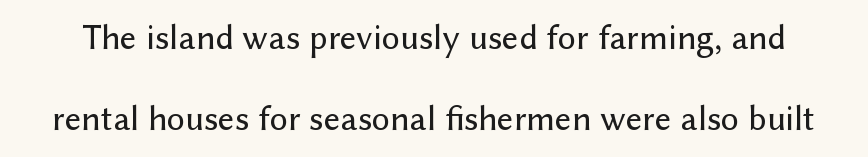
Q: Is the text italic (slanted)? A: No, it is upright.
Q: Is the typeface a serif or a sans-serif typeface? A: Sans-serif.
Q: Is the text underlined? A: No.
Q: Is the spacing between letters normal or unusually wide? A: Normal.
Q: Is the spacing between lines tight, normal or loose? A: Loose.
Q: Width (condensed, normal, or wide)? A: Normal.
Q: Stroke contrast? A: Low.
Q: x-height? A: Medium.
Q: Monospaced? A: No.
